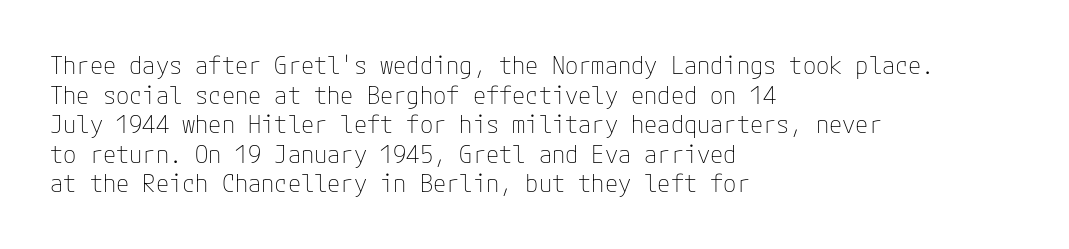
Q: Is the text bold? A: No.
Q: Is the text italic (slanted)? A: No, it is upright.
Q: Is the text underlined? A: No.
Q: How is the paragraph aligned? A: Left-aligned.
Q: Is the spacing between letters normal or unusually wide? A: Normal.
